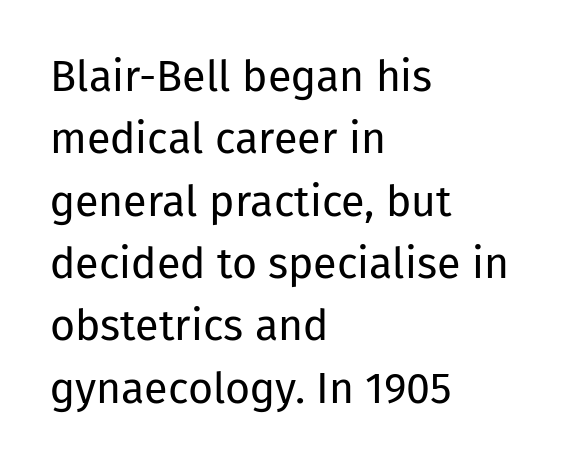
The image shows 43 px regular-weight sans-serif type, upright; set left-aligned, normal line spacing (1.45x), normal letter spacing, not underlined; low stroke contrast and a medium x-height.
